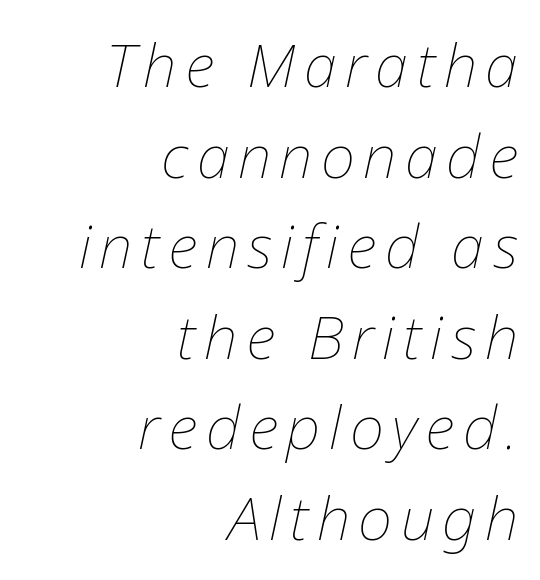
Stroke mass is kept to a normal reading level or below. Notice how the passage keeps a crisp vertical edge on the right only. These lines sit exactly where default settings would place them. The passage shown is typed in a proportional face where columns would drift. Letters rest on an invisible, unmarked baseline. Looking at the ascenders, they clearly lean.
